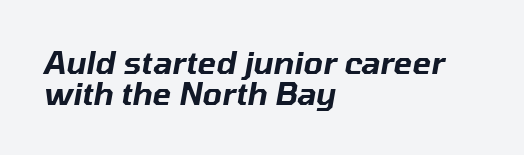
The image shows 31 px text type, italic (leaning right); set left-aligned, tight line spacing (1.0x), normal letter spacing, not underlined; low stroke contrast and a medium x-height.
